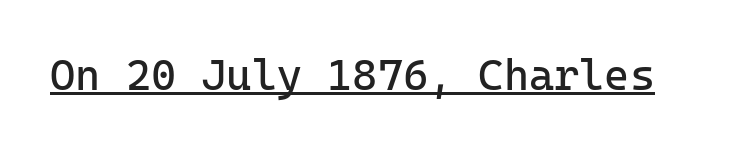
{"serif": "no", "italic": "no", "bold": "no", "weight": "regular", "width": "normal", "stroke_contrast": "low", "x_height": "medium", "monospaced": "yes", "underline": "yes", "letter_spacing": "normal", "letter_spacing_em": 0.0, "glyph_px": 43}
